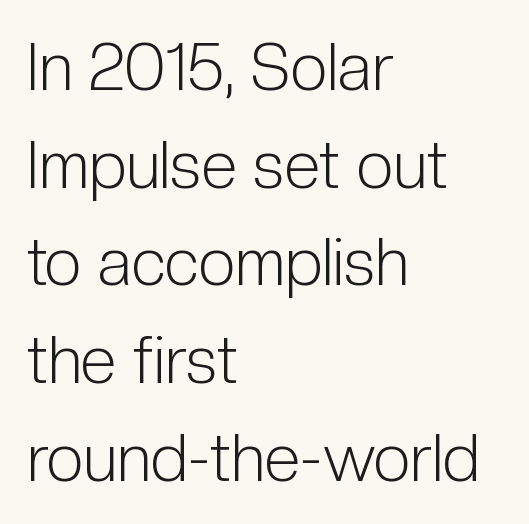
The image shows 66 px light, condensed sans-serif type, upright; set left-aligned, normal line spacing (1.48x), normal letter spacing, not underlined; low stroke contrast and a medium x-height.
